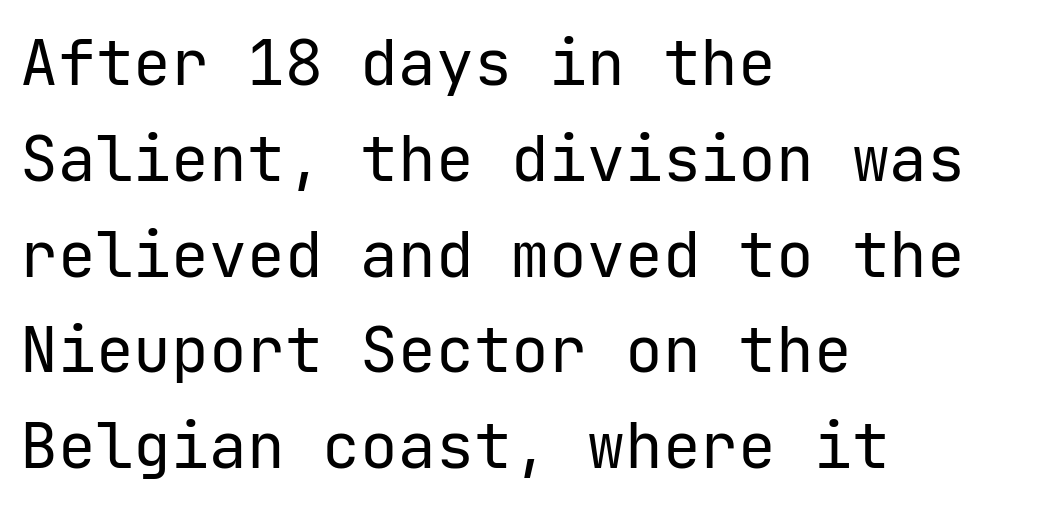
Is this a heavy cut? Hardly; it is regular or lighter. The rag falls on the right side of this text block. Letter spacing: default. This is roman type, the default non-slanted kind. This sample uses a sans-serif face. The string is rendered with underlining switched off.
